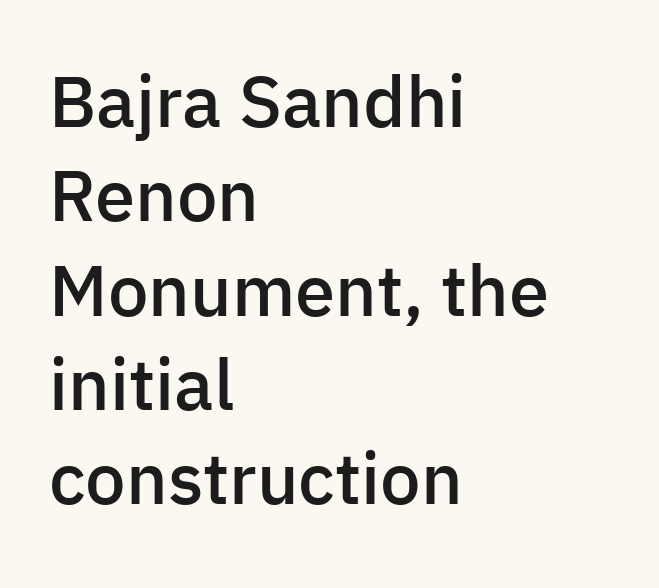
{"serif": "no", "italic": "no", "bold": "semi", "weight": "semibold", "width": "normal", "stroke_contrast": "low", "x_height": "medium", "monospaced": "no", "underline": "no", "align": "left", "line_spacing": "normal", "line_spacing_ratio": 1.31, "letter_spacing": "normal", "letter_spacing_em": 0.0, "glyph_px": 72}
